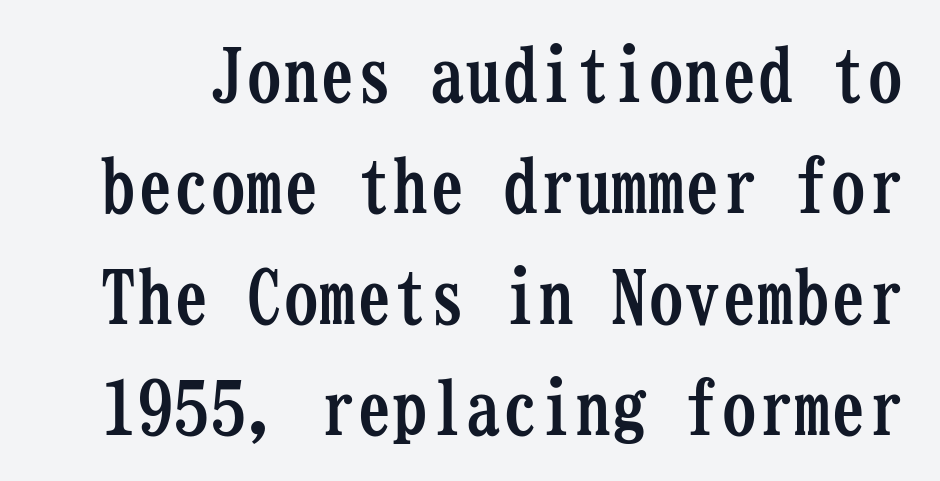
Q: Is the text bold? A: Yes.
Q: Is the text italic (slanted)? A: No, it is upright.
Q: Is the typeface a serif or a sans-serif typeface? A: Serif.
Q: Is the text underlined? A: No.
Q: Is the spacing between letters normal or unusually wide? A: Normal.
Q: Is the spacing between lines tight, normal or loose? A: Normal.
Q: Width (condensed, normal, or wide)? A: Condensed.
Q: Stroke contrast? A: Low.
Q: x-height? A: Medium.
Q: Monospaced? A: Yes.
